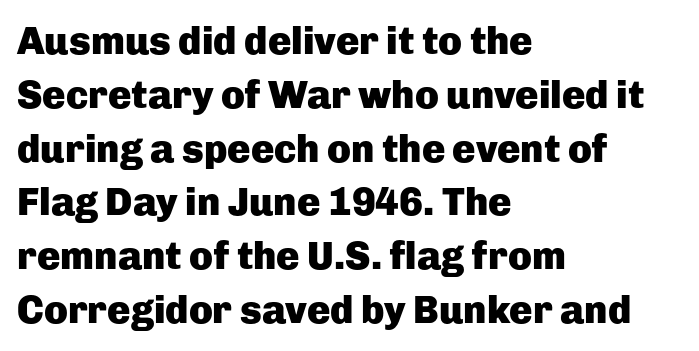
The image shows 39 px heavy sans-serif type, upright; set left-aligned, normal line spacing (1.38x), normal letter spacing, not underlined; low stroke contrast and a medium x-height.
